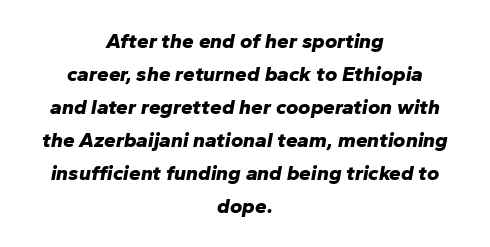
The image shows 21 px bold type, italic (leaning right); set centered, normal line spacing (1.57x), normal letter spacing, not underlined.
